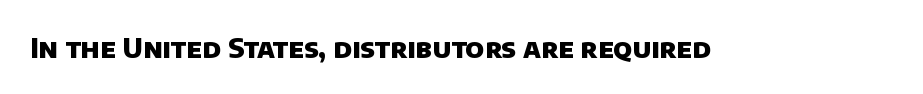
Thick stems and heavy bowls — unmistakably bold. The specimen omits any rule beneath the text block's lines. How are the letters spaced? Ordinarily, with no added tracking.
